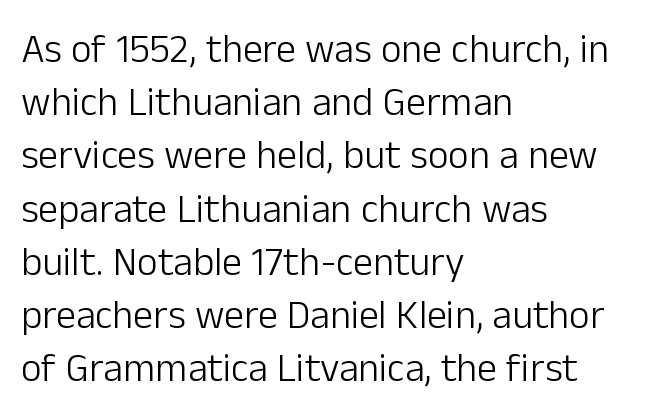
Q: Is the text bold? A: No.
Q: Is the text italic (slanted)? A: No, it is upright.
Q: Is the typeface a serif or a sans-serif typeface? A: Sans-serif.
Q: Is the text underlined? A: No.
Q: How is the paragraph aligned? A: Left-aligned.
Q: Is the spacing between letters normal or unusually wide? A: Normal.
Q: Is the spacing between lines tight, normal or loose? A: Normal.
Q: Width (condensed, normal, or wide)? A: Normal.
Q: Stroke contrast? A: Low.
Q: x-height? A: Medium.
Q: Monospaced? A: No.
